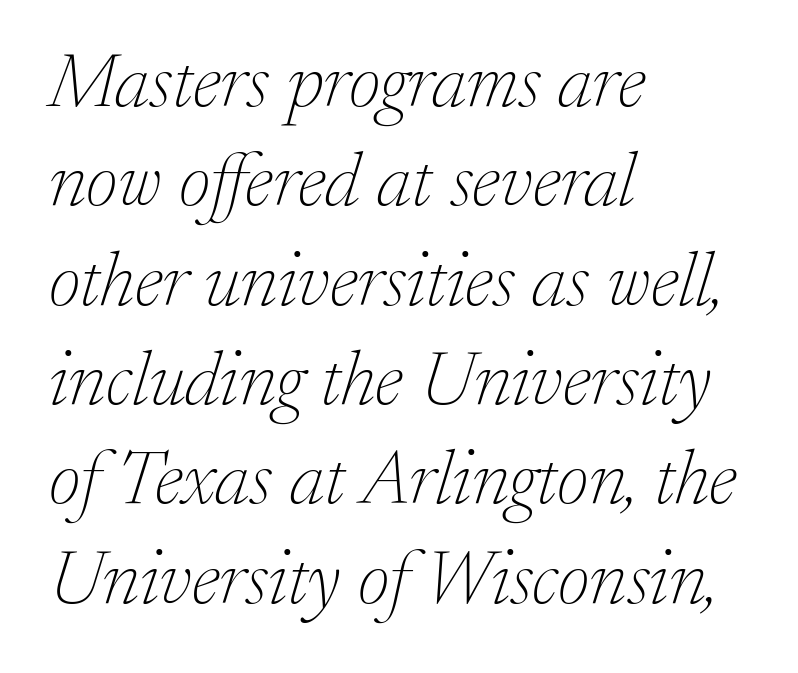
Think of a printed novel: that variable character pitch is what you see here. A typesetter would call this zero additional tracking. In terms of posture, this sample is oblique. A typesetter would label this face a serif. These lines are set flush left with a ragged right edge. The face looks like a standard text weight, possibly lighter.
